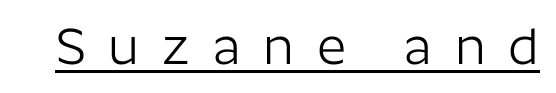
Does the type have serifs? No, each stem ends abruptly. The letters are spread apart with noticeably loose tracking. Here the designer chose a conventional face with non-uniform glyph widths. Descenders here cross a horizontal rule under the line.
